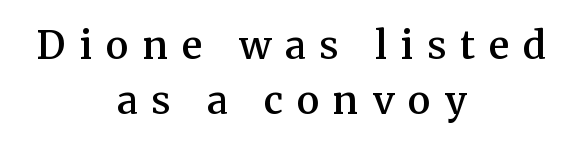
The line-height multiplier appears to be the usual default. A bare baseline throughout the passage. The font family rendered here belongs to the serif group. These words are printed semibold, heavier than regular yet not bold.
